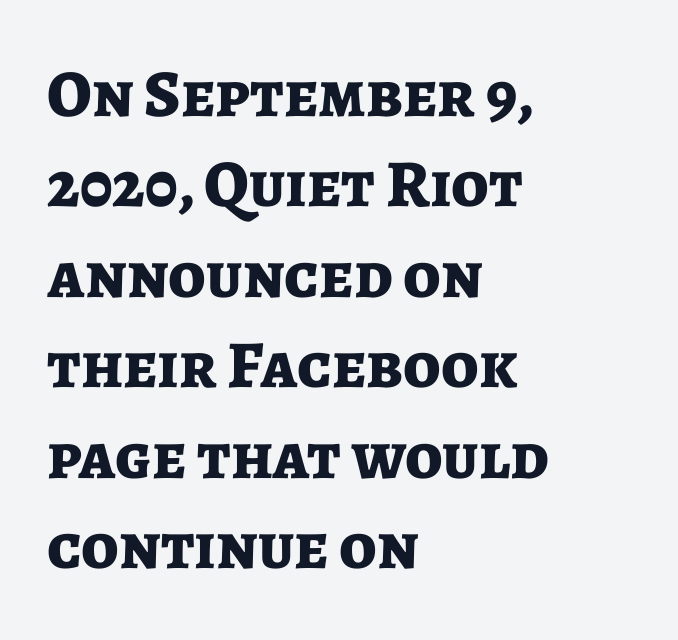
The passage shown is typed in a proportional face where columns would drift. The string is rendered with underlining switched off. Leftover space on each line is placed entirely after the last word. Nothing unusual about the tracking: characters are spaced as the font intends. On the weight axis this lands at bold, roughly 700.
